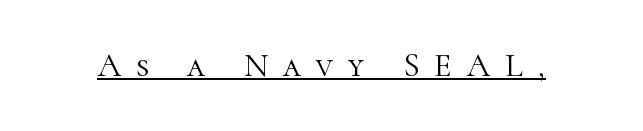
The image shows 33 px light serif type, upright; set unusually wide letter spacing (+0.46 em), underlined; high stroke contrast and a medium x-height.
